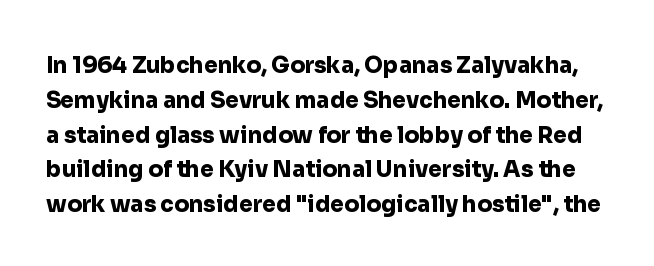
Evenly set lines give the paragraph a standard silhouette. Just letters on the line, the space beneath them empty. What weight is shown? A full bold with thick strokes. How are the letters spaced? Ordinarily, with no added tracking.
